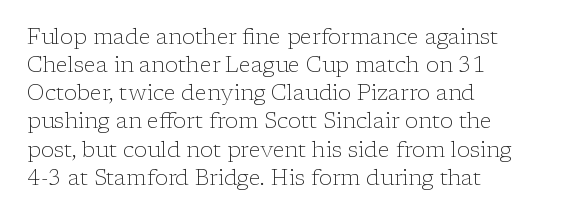
The image shows 22 px text type, upright; set left-aligned, normal line spacing (1.28x), normal letter spacing, not underlined.
